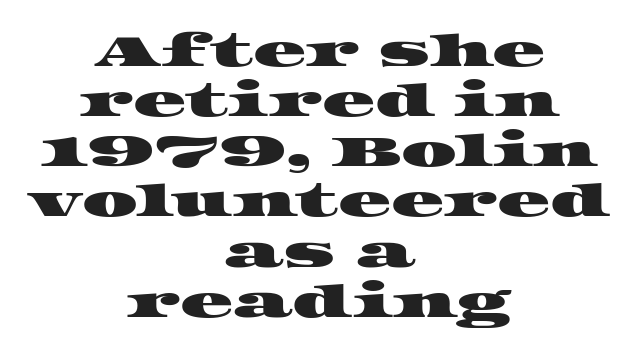
Q: Is the typeface a serif or a sans-serif typeface? A: Serif.
Q: Is the text underlined? A: No.
Q: How is the paragraph aligned? A: Centered.
Q: Is the spacing between letters normal or unusually wide? A: Normal.
Q: Is the spacing between lines tight, normal or loose? A: Tight.
Q: Width (condensed, normal, or wide)? A: Wide.
Q: Stroke contrast? A: High.
Q: x-height? A: Large.
Q: Monospaced? A: No.
